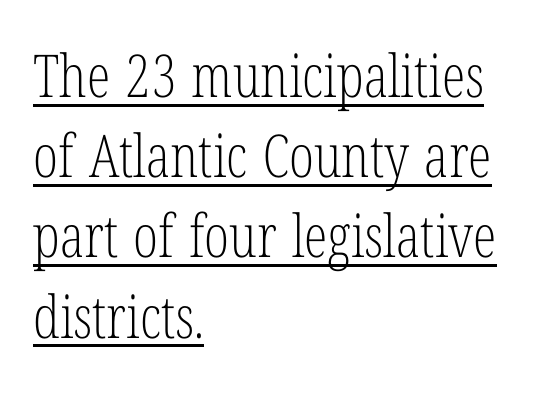
{"serif": "yes", "italic": "no", "bold": "no", "weight": "light", "width": "condensed", "stroke_contrast": "low", "x_height": "medium", "monospaced": "no", "underline": "yes", "align": "left", "line_spacing": "normal", "line_spacing_ratio": 1.36, "letter_spacing": "normal", "letter_spacing_em": 0.0, "glyph_px": 59}
